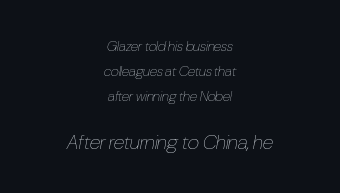
The image shows 20 px text type, italic (leaning right); set centered, line spacing 1.8x, normal letter spacing, not underlined; the second (bottom) block is 1.43x larger.
